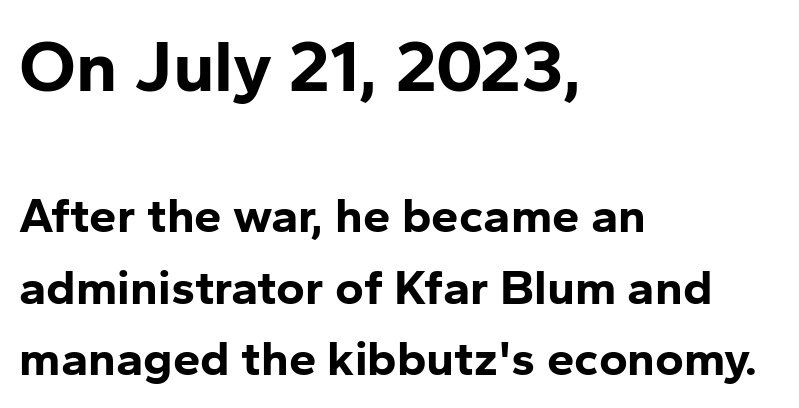
Look at the bottom of the vertical strokes: they stop flat, with no serifs. The lettering holds an erect, upright posture throughout. Nobody drew a line under any word here. Typographic density is high because the face is bold. Compared with typical body copy, the letter spacing here is the same. Is the block centered? No — it sits flush against the left margin.
